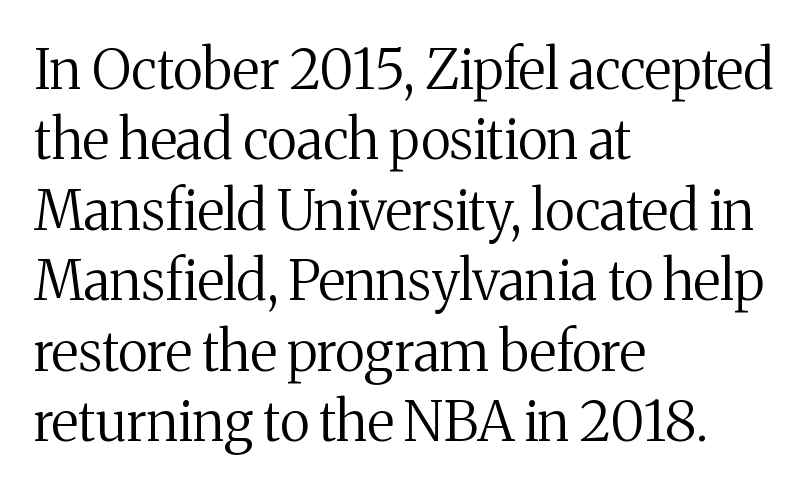
The image shows 55 px regular-weight serif type, upright; set left-aligned, normal line spacing (1.28x), normal letter spacing, not underlined; medium stroke contrast and a medium x-height.
